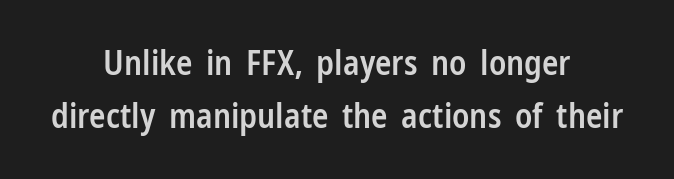
Vertically, the passage feels balanced, rows spaced as you'd expect. Check the space under the baseline: it is left empty. Unlike italic type, these characters show no tilt at all. A typesetter would call this proportional, since set widths differ per character.
